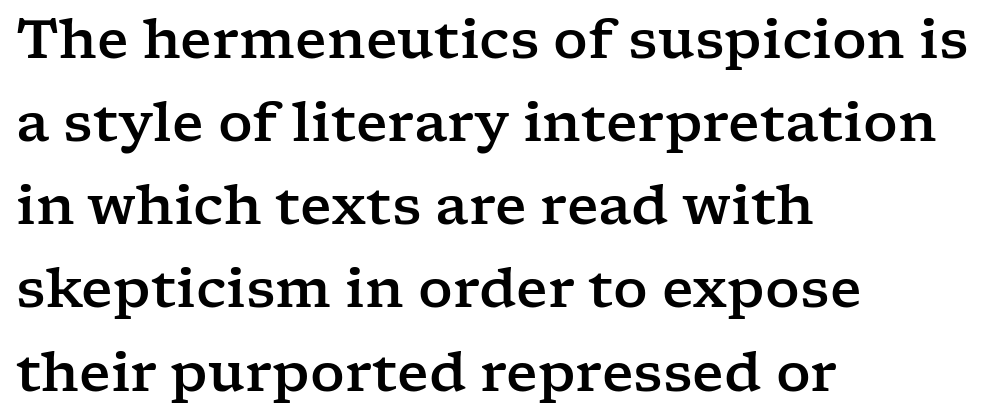
{"serif": "yes", "italic": "no", "width": "wide", "stroke_contrast": "low", "x_height": "medium", "monospaced": "no", "underline": "no", "align": "left", "line_spacing": "normal", "line_spacing_ratio": 1.54, "letter_spacing": "normal", "letter_spacing_em": 0.0, "glyph_px": 54}
